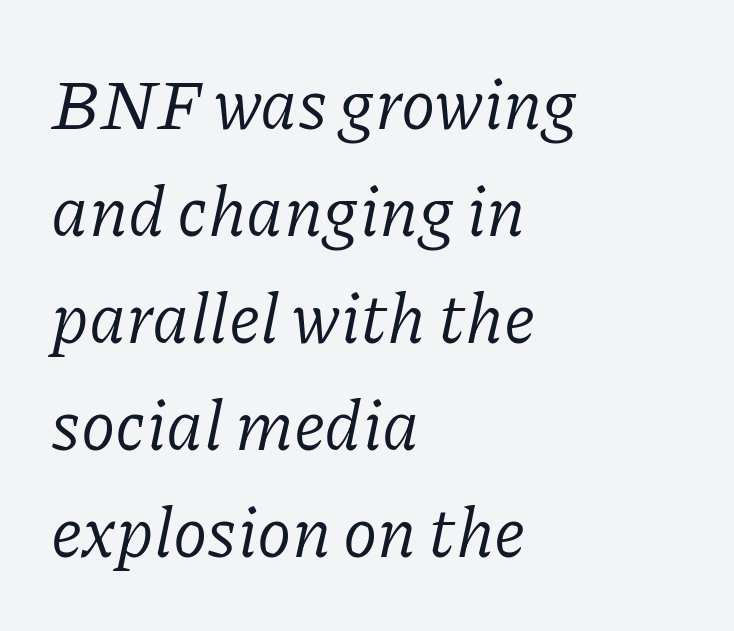
{"serif": "yes", "italic": "yes", "lean": "right", "slant_degrees": 11, "bold": "no", "weight": "regular", "width": "normal", "stroke_contrast": "low", "x_height": "medium", "monospaced": "no", "underline": "no", "align": "left", "line_spacing": "normal", "line_spacing_ratio": 1.53, "letter_spacing": "normal", "letter_spacing_em": 0.0, "glyph_px": 70}
